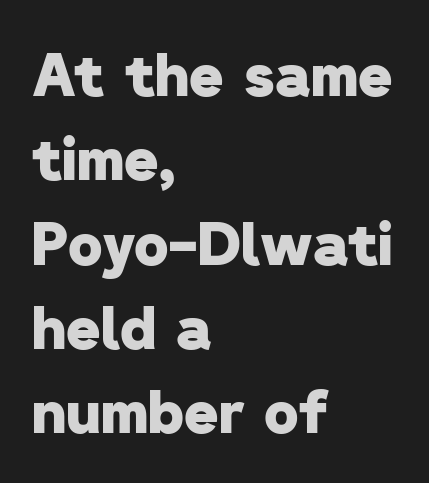
The image shows 59 px heavy sans-serif type; set left-aligned, normal line spacing (1.43x), normal letter spacing, not underlined; low stroke contrast and a medium x-height.
